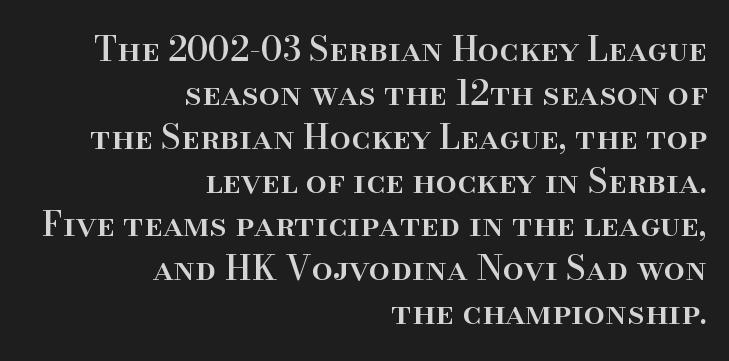
{"serif": "yes", "italic": "no", "width": "normal", "stroke_contrast": "high", "x_height": "small", "monospaced": "no", "underline": "no", "align": "right", "line_spacing": "normal", "line_spacing_ratio": 1.29, "letter_spacing": "normal", "letter_spacing_em": 0.0, "glyph_px": 34}
